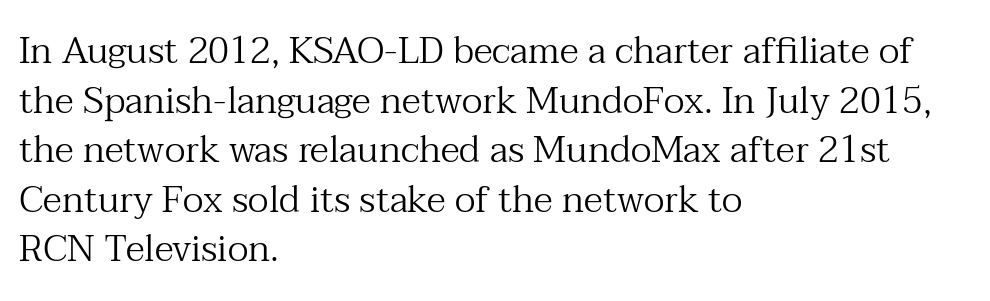
Q: Is the text bold? A: No.
Q: Is the text italic (slanted)? A: No, it is upright.
Q: Is the typeface a serif or a sans-serif typeface? A: Serif.
Q: Is the text underlined? A: No.
Q: How is the paragraph aligned? A: Left-aligned.
Q: Is the spacing between letters normal or unusually wide? A: Normal.
Q: Is the spacing between lines tight, normal or loose? A: Normal.
Q: Width (condensed, normal, or wide)? A: Normal.
Q: Stroke contrast? A: Medium.
Q: x-height? A: Medium.
Q: Monospaced? A: No.
